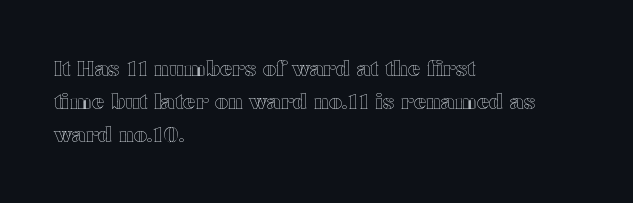
Whoever set this chose a conventional vertical rhythm. Quick note: not italic, upright. Only glyphs here, with clear space below each row. The horizontal fit of the characters is conventional and even. Notice how the passage keeps a crisp vertical edge on the left only.
